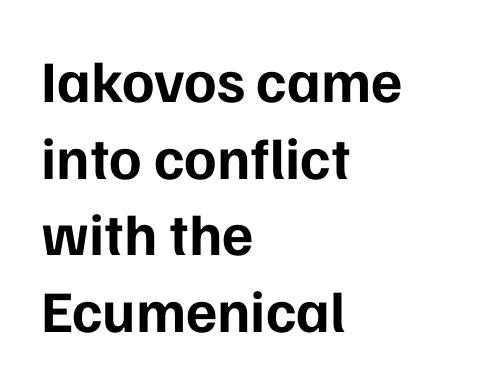
No italicization has been applied; the sample stays upright. Students, observe: this is what conventionally led text looks like. Horizontally, the lines are justified to the leading edge only. You can tell from the bare stems that sans-serif type was used. Think of a printed novel: that variable character pitch is what you see here. The zone under the glyphs is completely vacant.
